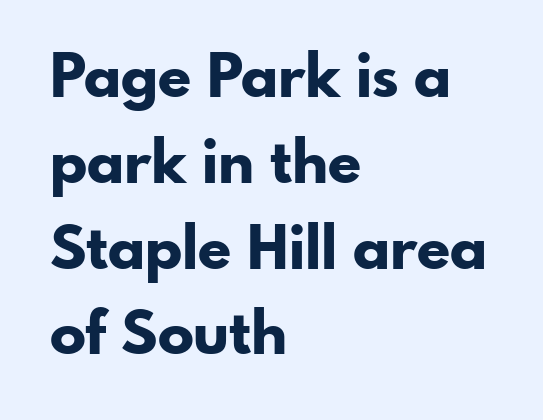
The image shows 60 px bold sans-serif type, upright; set left-aligned, normal line spacing (1.43x), normal letter spacing, not underlined; low stroke contrast and a small x-height.
